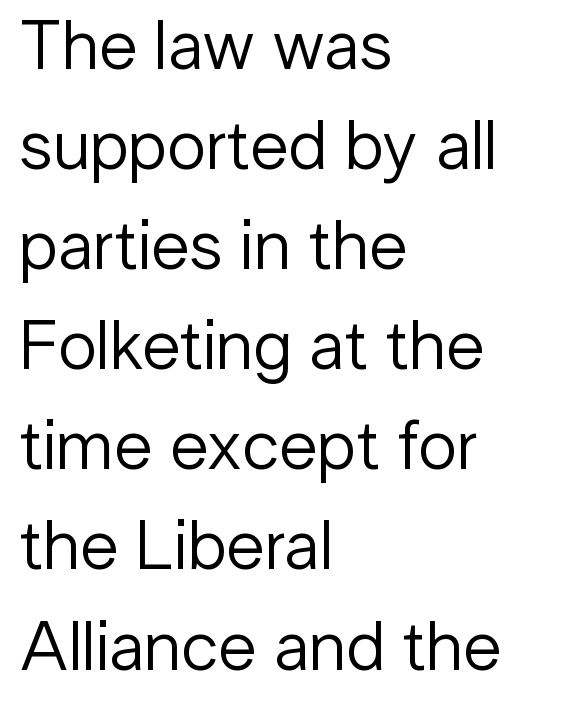
The image shows 70 px regular-weight sans-serif type, upright; set left-aligned, normal line spacing (1.43x), normal letter spacing, not underlined; low stroke contrast and a medium x-height.
